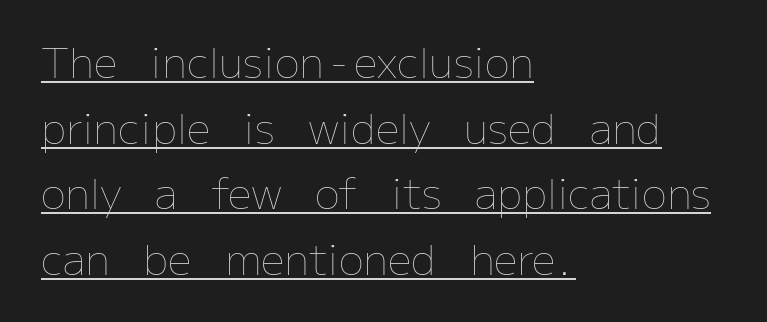
The vertical gap from one line to the next is medium. Each letter keeps its own natural width here, so spacing adapts to shape. If you drew a ruler down the left edge, every line would touch it. This sample uses plain, unmodified letter spacing. Rendered with straight, roman letterforms. Is there an underline? Yes — a line sits under the letters.
